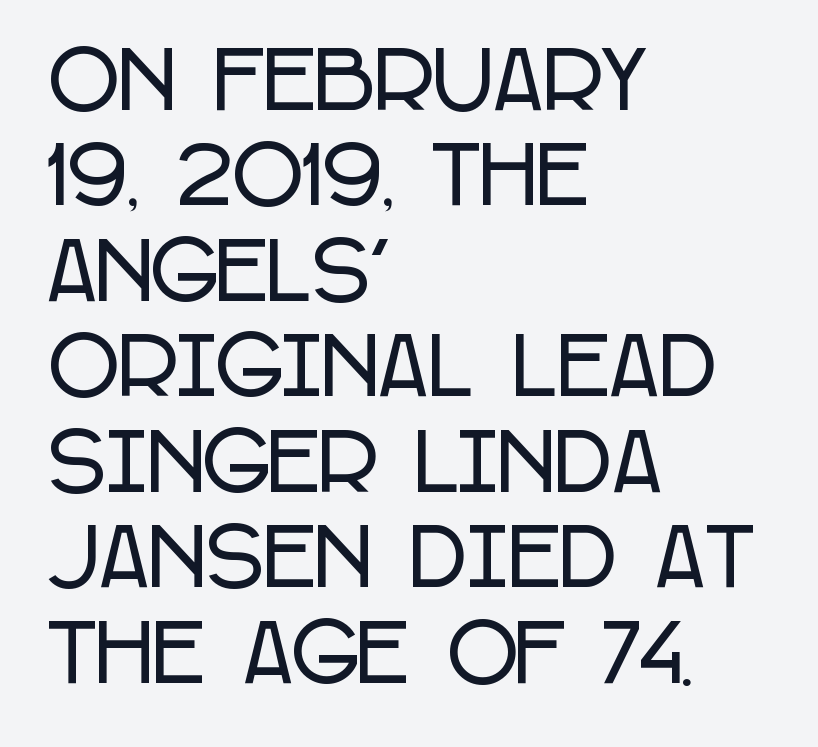
Q: Is the text italic (slanted)? A: No, it is upright.
Q: Is the typeface a serif or a sans-serif typeface? A: Sans-serif.
Q: Is the text underlined? A: No.
Q: How is the paragraph aligned? A: Left-aligned.
Q: Is the spacing between letters normal or unusually wide? A: Normal.
Q: Width (condensed, normal, or wide)? A: Condensed.
Q: Stroke contrast? A: Low.
Q: x-height? A: Large.
Q: Monospaced? A: No.
